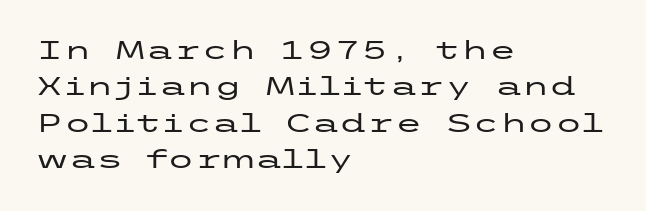
The image shows 25 px text type, upright; set left-aligned, normal line spacing (1.46x), normal letter spacing, not underlined.
